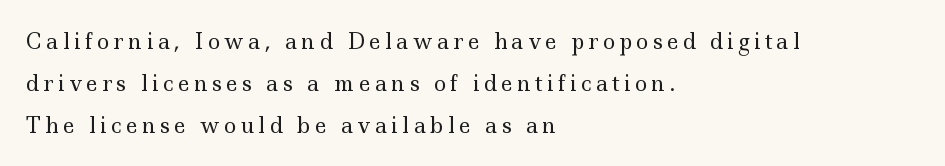
Q: Is the text bold? A: No.
Q: Is the text italic (slanted)? A: No, it is upright.
Q: Is the text underlined? A: No.
Q: How is the paragraph aligned? A: Left-aligned.
Q: Is the spacing between letters normal or unusually wide? A: Unusually wide.
Q: Is the spacing between lines tight, normal or loose? A: Loose.
